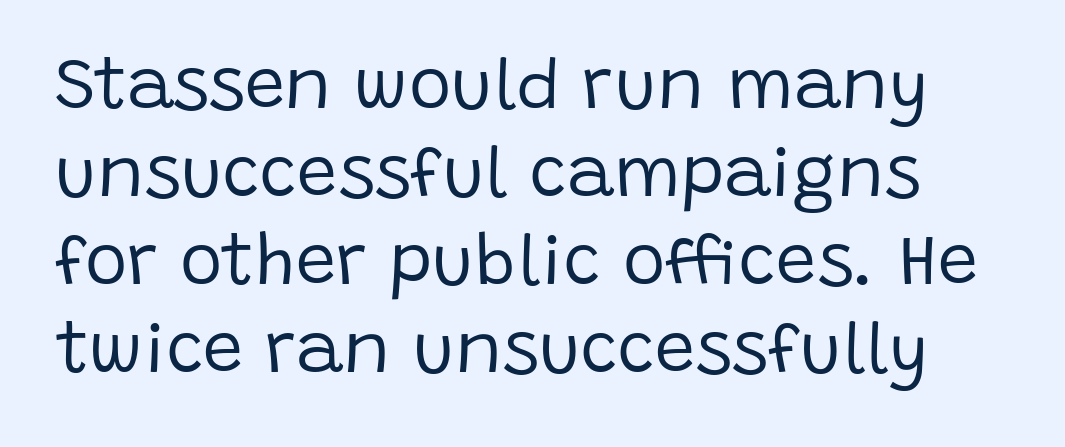
Unbolded letterforms with no extra heft. Tracking value appears to be zero — textbook default spacing. This is sans-serif lettering, the kind often seen on screens and signage. Decoration check: the copy has no underline. Characters remain perfectly vertical along every line. The passage shown is typed in a proportional face where columns would drift.
